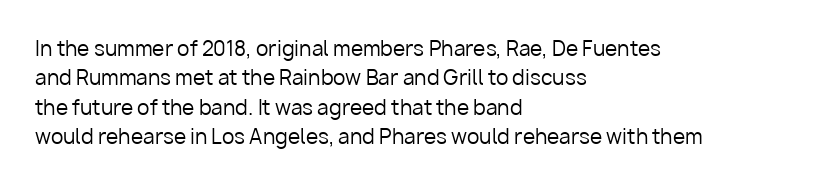
Q: Is the text bold? A: No.
Q: Is the text italic (slanted)? A: No, it is upright.
Q: Is the text underlined? A: No.
Q: How is the paragraph aligned? A: Left-aligned.
Q: Is the spacing between letters normal or unusually wide? A: Normal.
Q: Is the spacing between lines tight, normal or loose? A: Normal.
